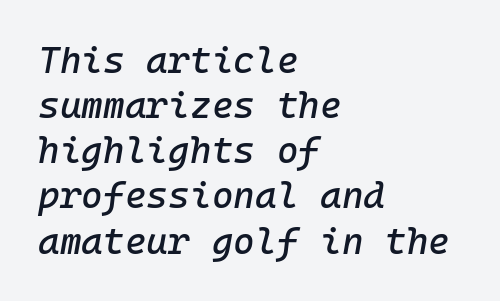
The image shows 37 px text type, italic (leaning right); set left-aligned, line spacing 1.22x, normal letter spacing, not underlined; low stroke contrast and a medium x-height.
